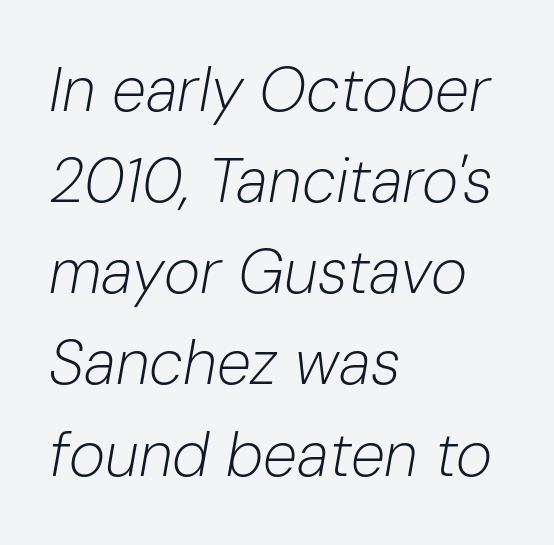
{"italic": "yes", "lean": "right", "slant_degrees": 10, "bold": "no", "weight": "light", "width": "normal", "stroke_contrast": "low", "x_height": "medium", "monospaced": "no", "underline": "no", "align": "left", "line_spacing": "normal", "line_spacing_ratio": 1.47, "letter_spacing": "normal", "letter_spacing_em": 0.0, "glyph_px": 62}
